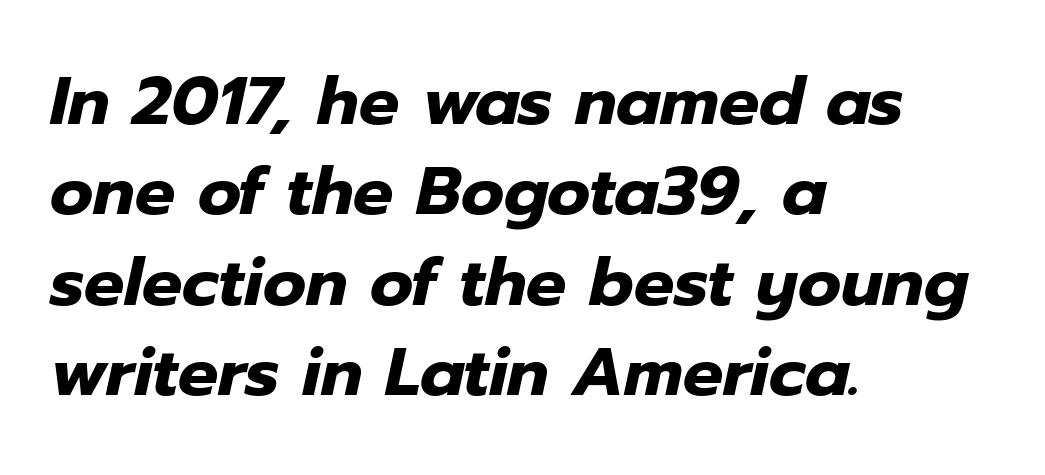
What's the leading like? Ordinary, nothing unusual. Students, note that the glyphs here touch the page at normal intervals. Slant detected: the letters are inclined. Underlining? Definitely not there. This rendering uses left alignment, leaving the right contour irregular.
